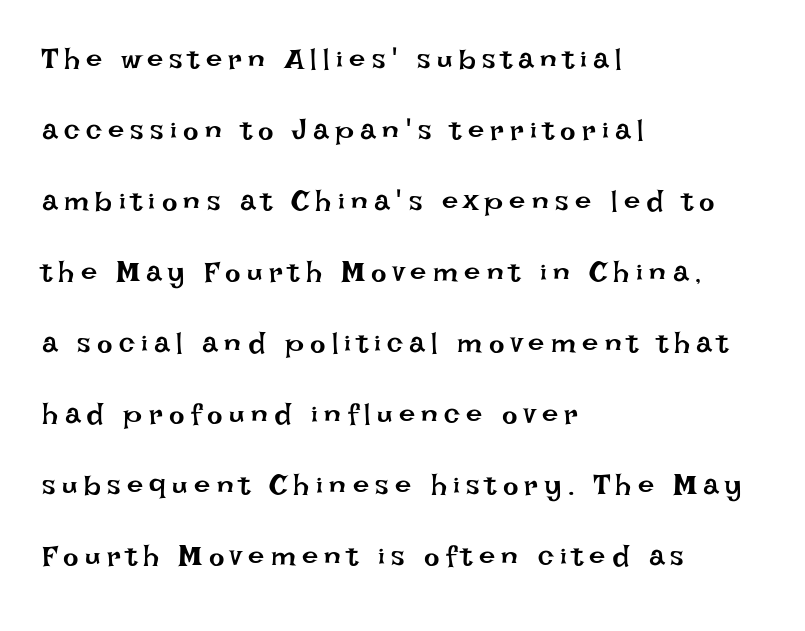
{"italic": "no", "bold": "no", "weight": "regular", "width": "normal", "stroke_contrast": "low", "x_height": "large", "monospaced": "no", "underline": "no", "align": "left", "line_spacing": "loose", "line_spacing_ratio": 2.45, "letter_spacing": "wide", "letter_spacing_em": 0.22, "glyph_px": 29}
